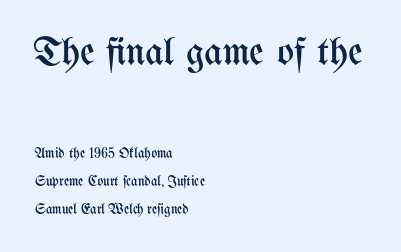
{"italic": "no", "bold": "no", "weight": "regular", "width": "condensed", "stroke_contrast": "medium", "x_height": "medium", "monospaced": "no", "underline": "no", "align": "left", "line_spacing": "loose", "line_spacing_ratio": 2.0, "letter_spacing": "normal", "letter_spacing_em": 0.0, "larger_block": "first", "size_ratio": 2.86, "glyph_px": 40}
